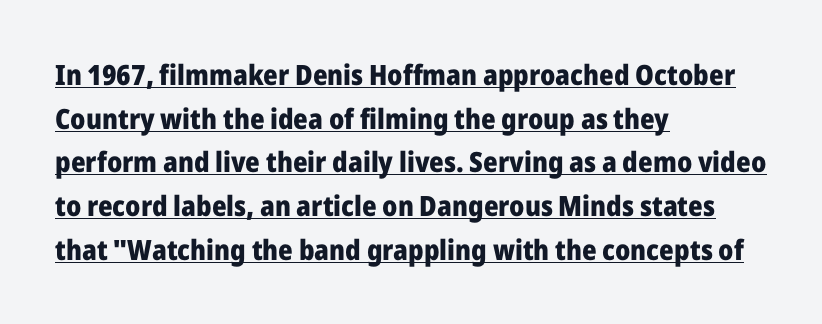
{"serif": "no", "italic": "no", "bold": "yes", "weight": "heavy", "width": "normal", "stroke_contrast": "low", "x_height": "medium", "monospaced": "no", "underline": "yes", "align": "left", "line_spacing": "normal", "line_spacing_ratio": 1.56, "letter_spacing": "normal", "letter_spacing_em": 0.0, "glyph_px": 28}
